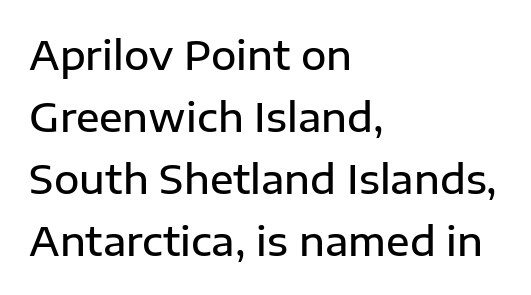
{"serif": "no", "italic": "no", "bold": "semi", "weight": "semibold", "width": "normal", "stroke_contrast": "low", "x_height": "medium", "monospaced": "no", "underline": "no", "align": "left", "line_spacing": "normal", "line_spacing_ratio": 1.59, "letter_spacing": "normal", "letter_spacing_em": 0.0, "glyph_px": 39}
